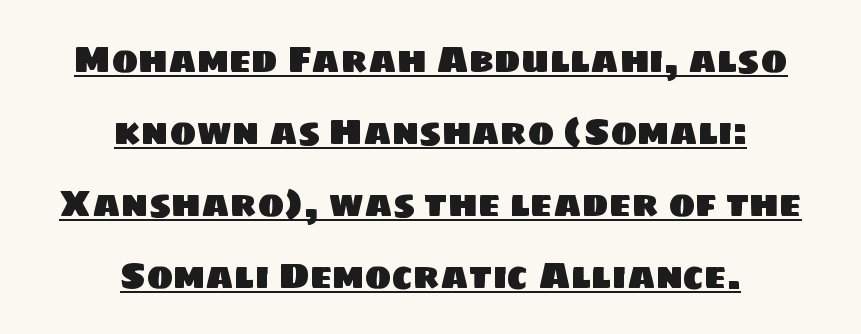
The image shows 36 px sans-serif type; set centered, loose line spacing (2.0x), normal letter spacing, underlined; low stroke contrast and a large x-height.
